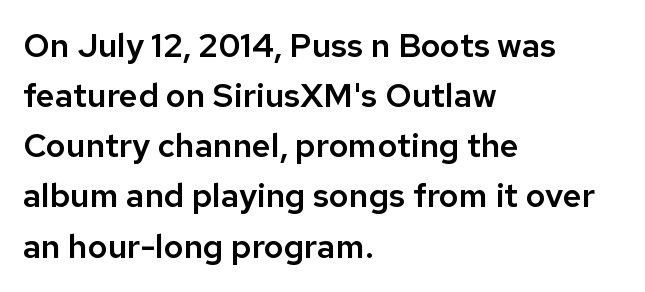
No word sits above an underline. Tall strokes in this sample are plumb rather than angled. Do the characters align in a grid? No, the font is proportional. Serifs: no, the terminals of the letterforms are clean.
